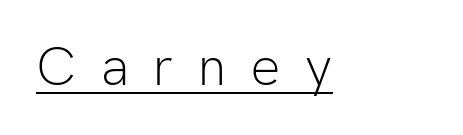
{"serif": "no", "italic": "no", "bold": "no", "weight": "light", "width": "normal", "stroke_contrast": "low", "x_height": "medium", "monospaced": "no", "underline": "yes", "letter_spacing": "wide", "letter_spacing_em": 0.46, "glyph_px": 53}
